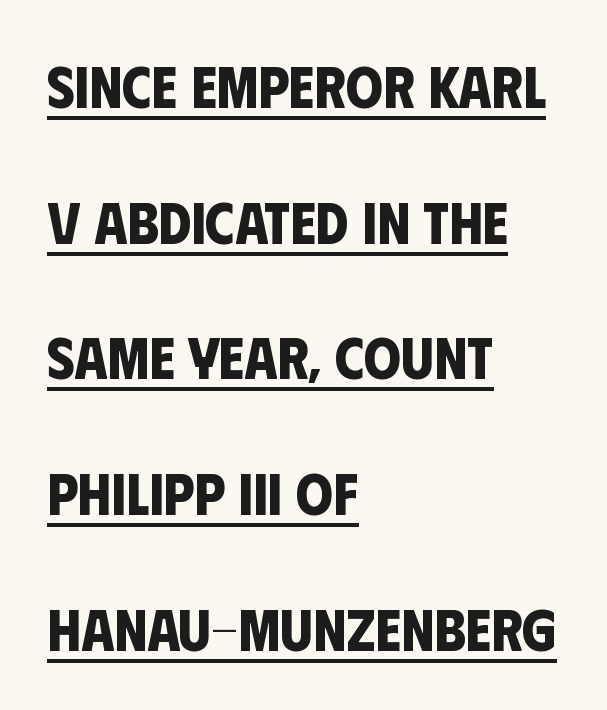
The tracking reads as untouched default to a designer's eye. Notice the wide empty band between every row — that's loose leading. Set as a true bold cut, around the 700 mark. Observe the absence of serifs on each vertical stroke in this sample. The face used here appears with an underline applied.
